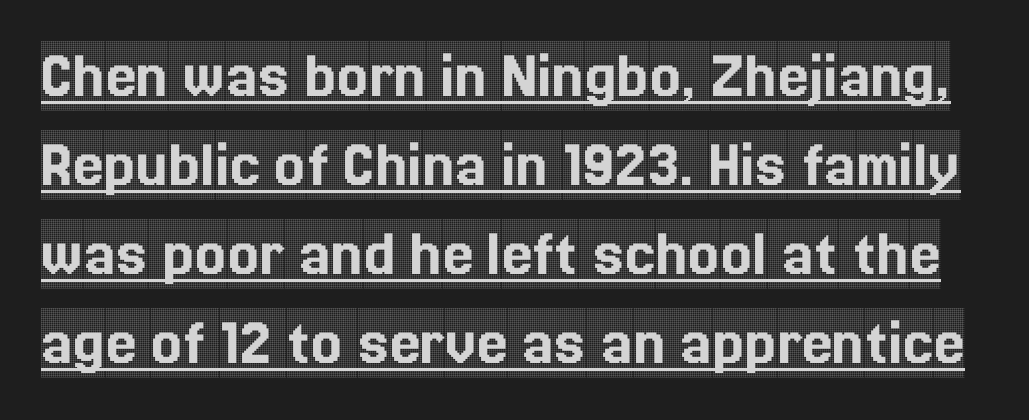
I'd call this a serif setting — the letters wear small feet. Descenders here cross a horizontal rule under the line. The rendering uses a moderate line-height, typical for paragraphs. Do the characters align in a grid? No, the font is proportional. Tracking value appears to be zero — textbook default spacing.
